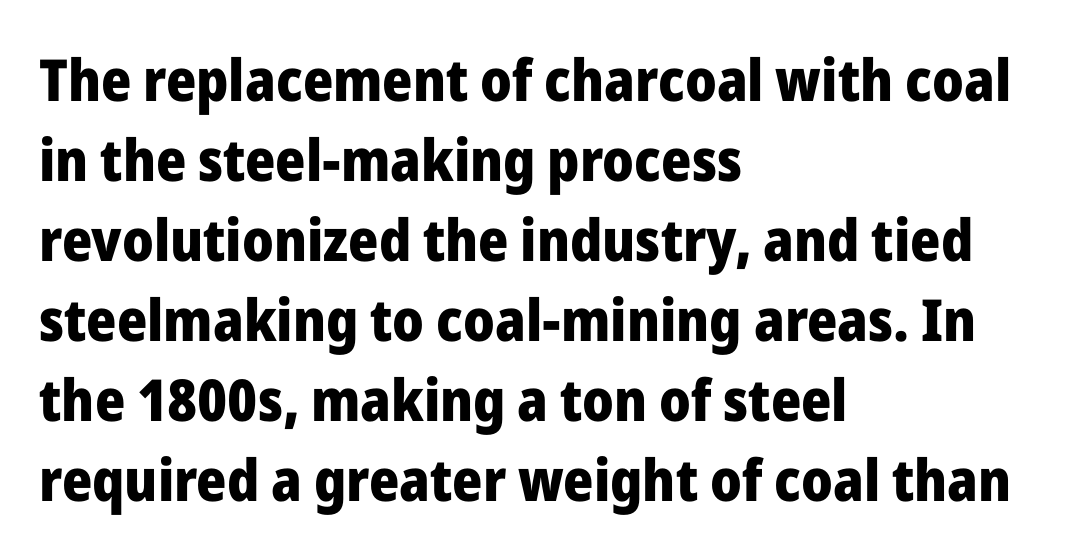
The image shows 58 px heavy sans-serif type, upright; set left-aligned, normal line spacing (1.38x), normal letter spacing, not underlined; low stroke contrast and a medium x-height.
